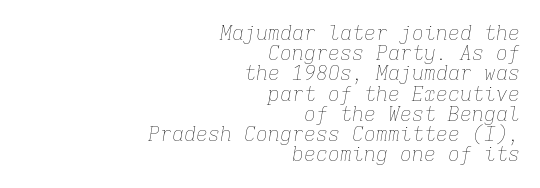
The image shows 20 px text type, italic (leaning right); set right-aligned, tight line spacing (1.01x), normal letter spacing, not underlined.
